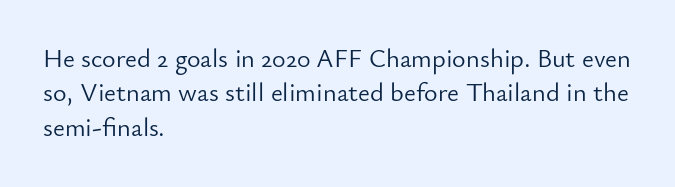
{"italic": "no", "bold": "no", "underline": "no", "align": "left", "line_spacing": "normal", "line_spacing_ratio": 1.32, "letter_spacing": "normal", "letter_spacing_em": 0.0, "glyph_px": 26}
